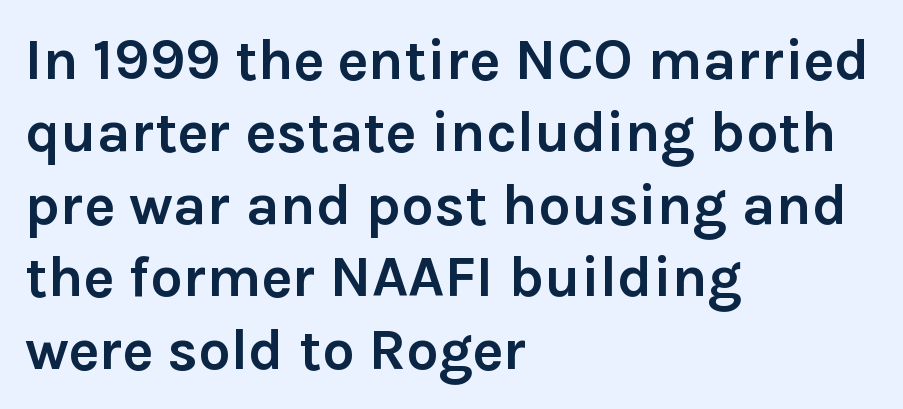
{"serif": "no", "italic": "no", "bold": "yes", "weight": "semibold", "width": "normal", "x_height": "medium", "monospaced": "no", "underline": "no", "align": "left", "line_spacing": "normal", "line_spacing_ratio": 1.25, "letter_spacing": "normal", "letter_spacing_em": 0.0, "glyph_px": 58}
